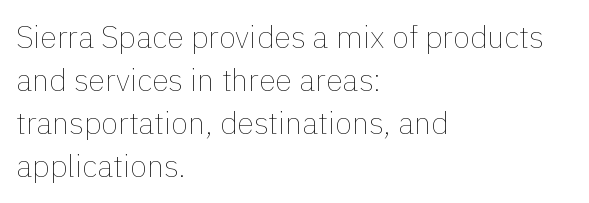
Q: Is the text bold? A: No.
Q: Is the text italic (slanted)? A: No, it is upright.
Q: Is the text underlined? A: No.
Q: How is the paragraph aligned? A: Left-aligned.
Q: Is the spacing between letters normal or unusually wide? A: Normal.
Q: Is the spacing between lines tight, normal or loose? A: Normal.
Q: Width (condensed, normal, or wide)? A: Normal.
Q: x-height? A: Medium.
Q: Monospaced? A: No.
